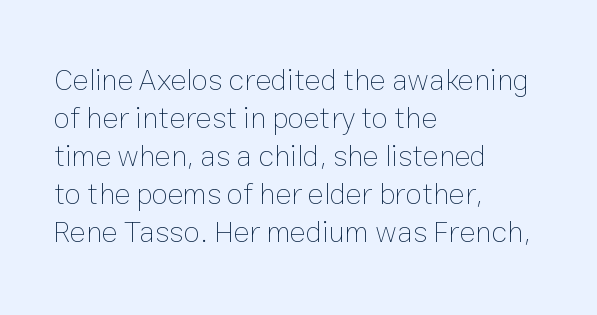
Posture: vertical. Reading down the block, your eye returns to a fixed left position each line. Look at the tracking — it's just the regular setting, nothing added. Descender tails drop into unmarked territory. How would I describe the line gaps? Plain and ordinary. Here the designer chose a conventional face with non-uniform glyph widths.
